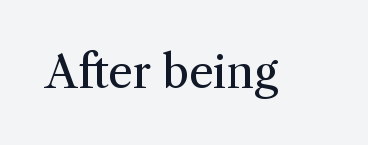
Designer's note — italics off, roman on. Is this a sans? No — the strokes have serifs. Quick note: underline off. This sample uses plain, unmodified letter spacing. Is this a fixed-width face? No — the glyphs have proportional, varying widths.
